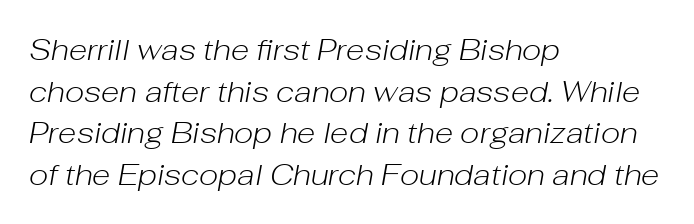
Whoever set this chose a conventional vertical rhythm. The passage shown leans; its letterforms are oblique. Weight: in the light-to-regular range. Spacing verdict: proportional, widths tailored to each character. The paragraph has a hard left edge and a soft right edge. In terms of letterspacing, this is plain default setting.
